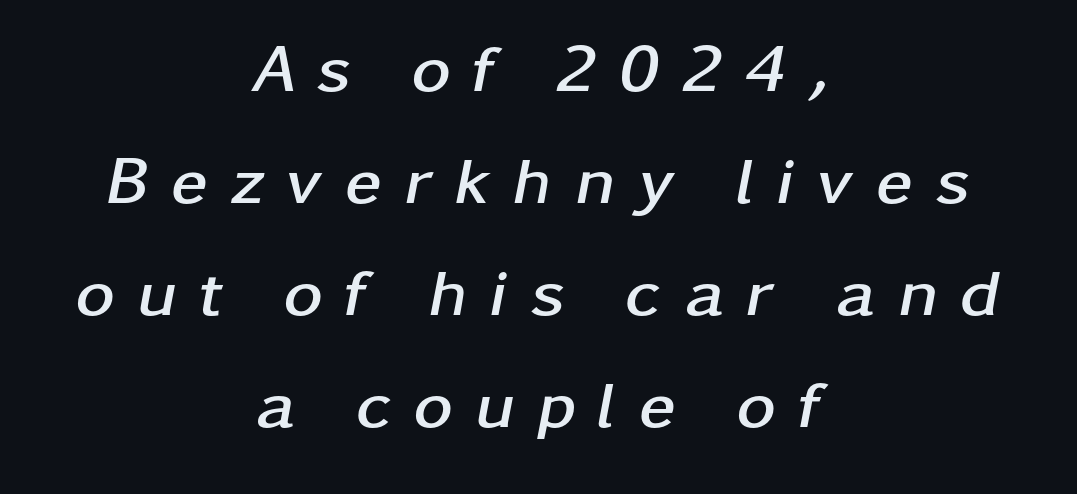
The compositor balanced each line on the midline. Looks like regular typesetting: each glyph gets only the width it needs. The designer left line spacing at the default. You could only call the tracking loose — the letters float apart. Strong, thick strokes mark this as bold type.
